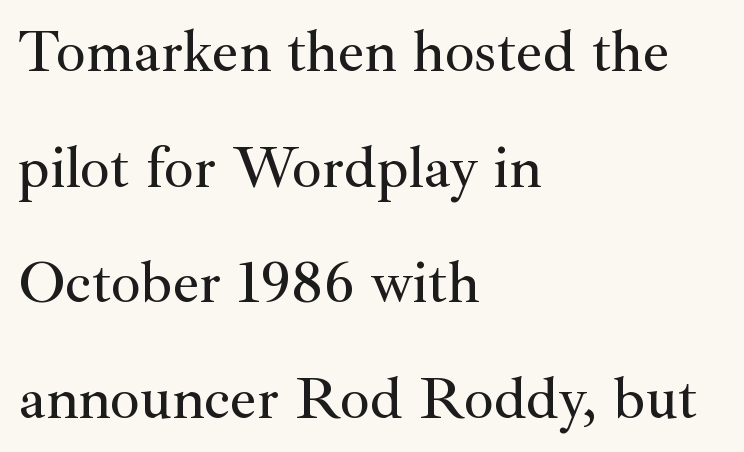
{"serif": "yes", "italic": "no", "width": "normal", "stroke_contrast": "medium", "x_height": "small", "monospaced": "no", "underline": "no", "align": "left", "line_spacing": "loose", "line_spacing_ratio": 1.96, "letter_spacing": "normal", "letter_spacing_em": 0.0, "glyph_px": 59}
